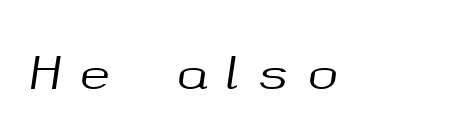
The image shows 46 px text type, italic (leaning right); set unusually wide letter spacing (+0.41 em), not underlined; medium stroke contrast and a medium x-height.
